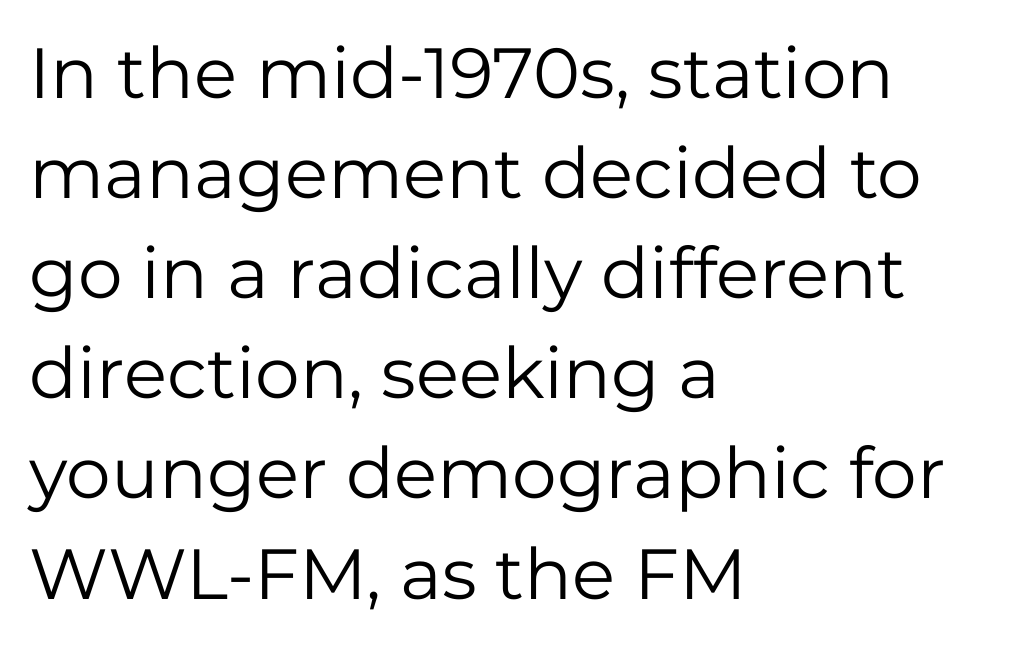
The image shows 71 px regular-weight sans-serif type, upright; set left-aligned, normal line spacing (1.41x), normal letter spacing, not underlined; low stroke contrast and a medium x-height.
